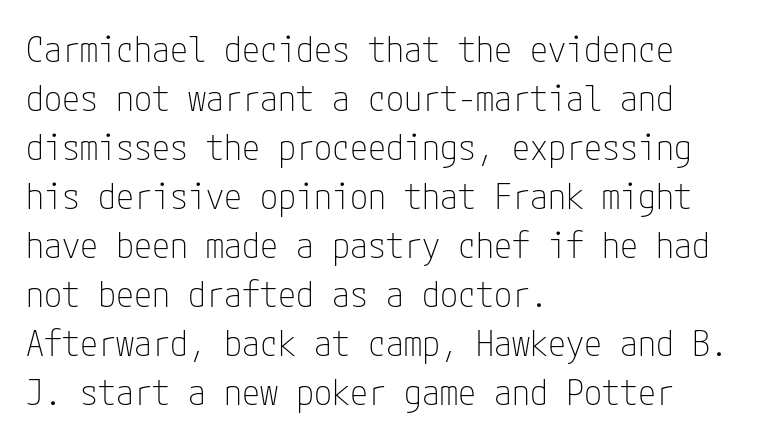
{"serif": "no", "italic": "no", "bold": "no", "weight": "thin", "width": "condensed", "stroke_contrast": "low", "x_height": "medium", "underline": "no", "align": "left", "line_spacing": "normal", "line_spacing_ratio": 1.36, "letter_spacing": "normal", "letter_spacing_em": 0.0, "glyph_px": 36}
